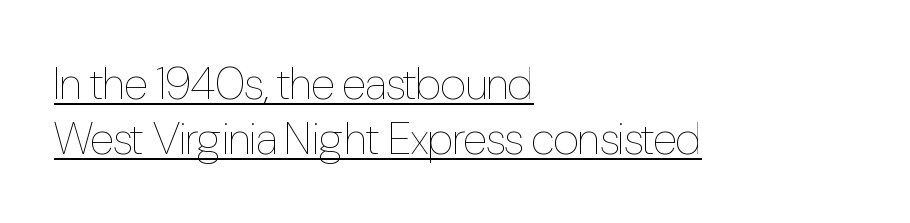
The image shows 45 px thin, condensed type, upright; set left-aligned, line spacing 1.23x, normal letter spacing, underlined; low stroke contrast and a medium x-height.
